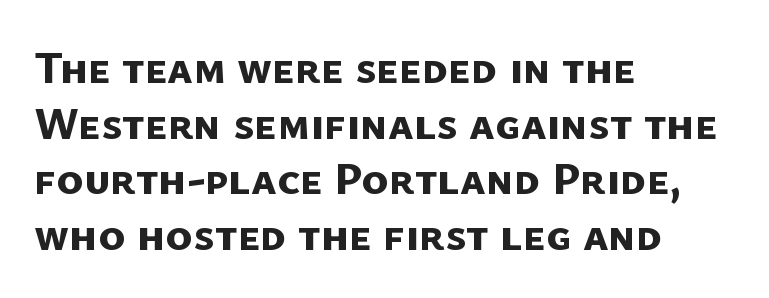
{"serif": "no", "bold": "yes", "weight": "bold", "width": "normal", "stroke_contrast": "low", "x_height": "medium", "monospaced": "no", "underline": "no", "align": "left", "line_spacing_ratio": 1.21, "letter_spacing": "normal", "letter_spacing_em": 0.0, "glyph_px": 46}
